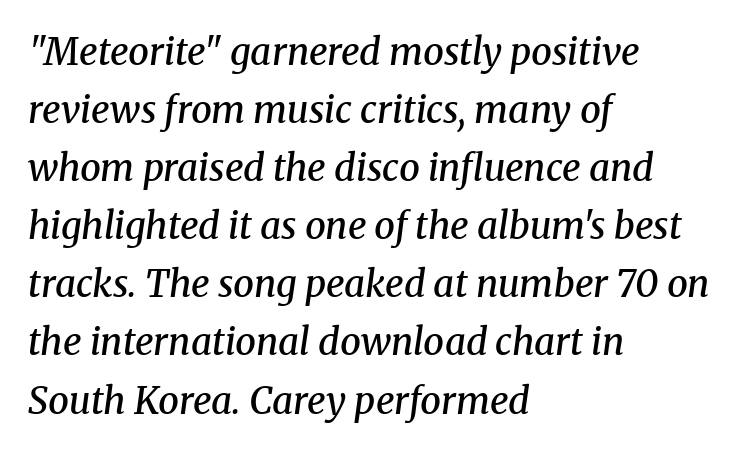
The type family on display is of the serif kind. How would I describe the line gaps? Plain and ordinary. The passage shown is semibold, sitting just below true bold. Nobody touched the tracking dial on this one. Check the space under the baseline: it is left empty. The rendering uses natural spacing where letterforms have individual widths.
